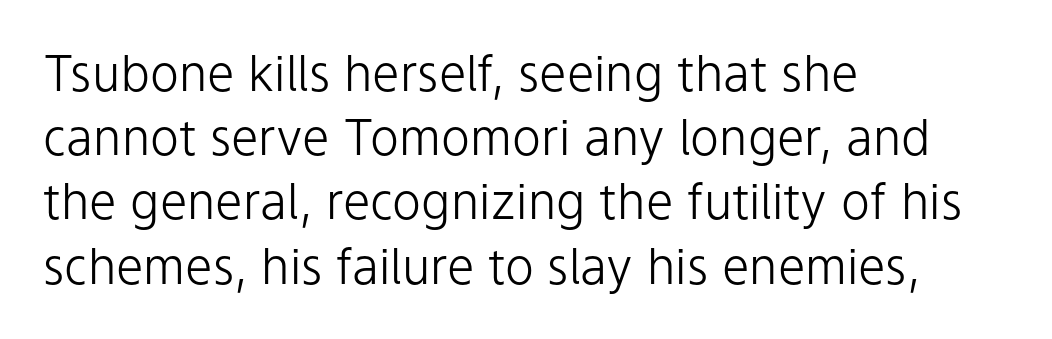
{"serif": "no", "italic": "no", "bold": "no", "weight": "light", "width": "normal", "stroke_contrast": "low", "x_height": "medium", "monospaced": "no", "underline": "no", "align": "left", "line_spacing": "normal", "line_spacing_ratio": 1.31, "letter_spacing": "normal", "letter_spacing_em": 0.0, "glyph_px": 49}
